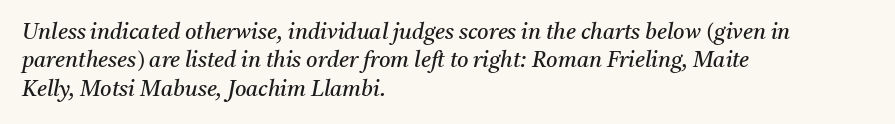
No letter is thick-stroked: the sample isn't bold. Would a proofreader flag this as italicized? Yes. Notice how the passage keeps a crisp vertical edge on the left only. The zone under the glyphs is completely vacant. The passage shown has conventional tracking throughout.
